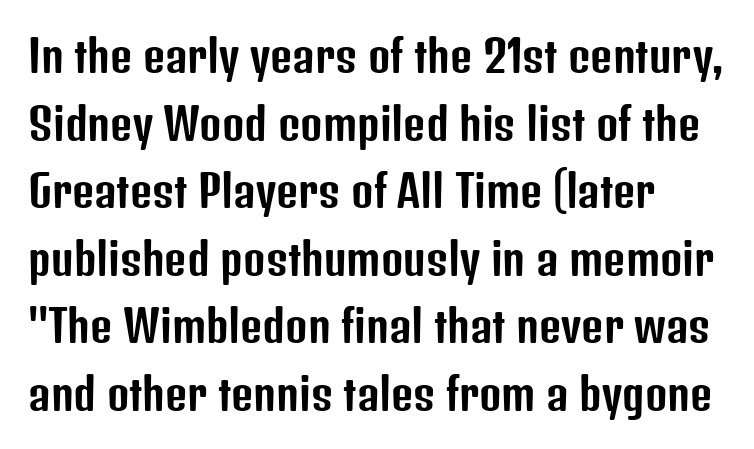
Caption: multi-line text, flush left, ragged right. The letters advance in unequal steps, a hallmark of proportional type. You can tell it's not italic because the verticals are truly vertical. Honestly, the letter spacing is just normal — you wouldn't notice it. Interline gaps are of average width in this sample. Type style note: lacks serifs.
